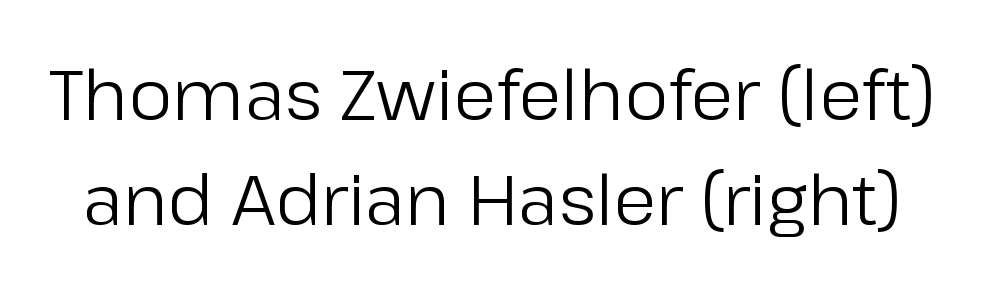
{"serif": "no", "italic": "no", "bold": "no", "weight": "regular", "width": "normal", "stroke_contrast": "low", "x_height": "medium", "monospaced": "no", "underline": "no", "line_spacing": "normal", "line_spacing_ratio": 1.5, "letter_spacing": "normal", "letter_spacing_em": 0.0, "glyph_px": 70}
